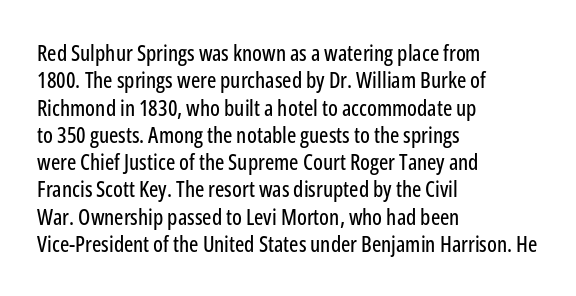
Q: Is the text italic (slanted)? A: No, it is upright.
Q: Is the text underlined? A: No.
Q: How is the paragraph aligned? A: Left-aligned.
Q: Is the spacing between letters normal or unusually wide? A: Normal.
